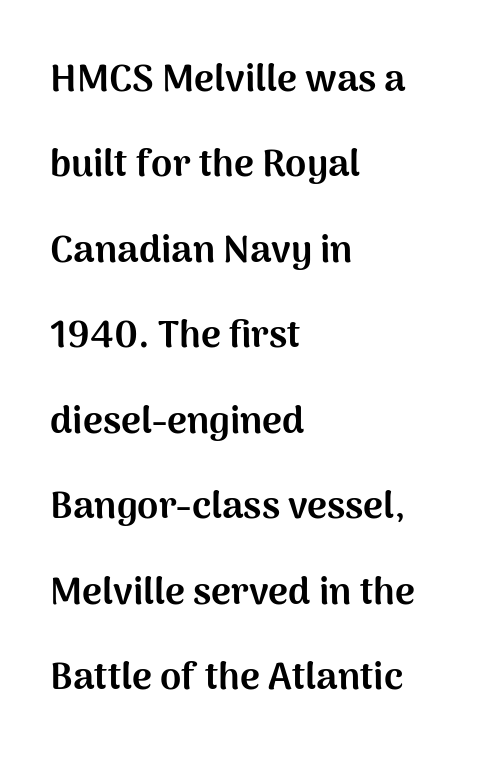
The string is rendered with underlining switched off. Is this a sans? Yes — the strokes have no serifs. The rendering uses natural spacing where letterforms have individual widths. The typesetter chose a ragged-right arrangement here.
